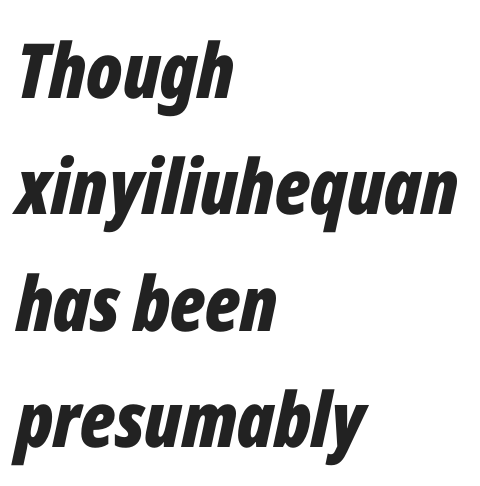
Q: Is the text bold? A: Yes.
Q: Is the text italic (slanted)? A: Yes, it leans right by about 12 degrees.
Q: Is the text underlined? A: No.
Q: How is the paragraph aligned? A: Left-aligned.
Q: Is the spacing between letters normal or unusually wide? A: Normal.
Q: Is the spacing between lines tight, normal or loose? A: Normal.
Q: Width (condensed, normal, or wide)? A: Condensed.
Q: Stroke contrast? A: Low.
Q: x-height? A: Medium.
Q: Monospaced? A: No.
